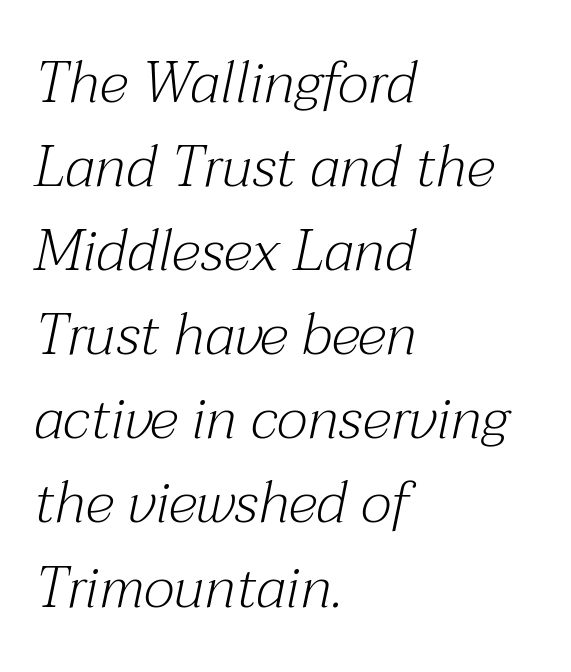
Character widths vary here, with narrow letters taking less room than wide ones. Is this a heavy cut? Hardly; it is regular or lighter. Little horizontal feet cap the strokes, marking this as serif type. The passage shown leans; its letterforms are oblique. One glance says typical: line gaps are just what's usual.
